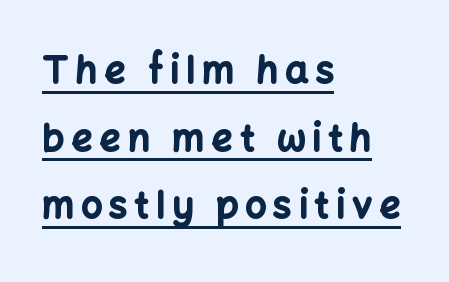
The image shows 37 px bold sans-serif type, upright; set left-aligned, line spacing 1.83x, underlined; low stroke contrast and a medium x-height.
